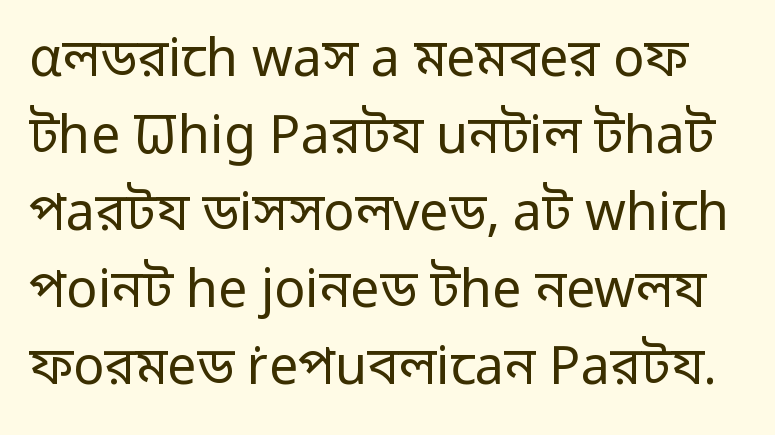
Q: Is the text bold? A: No.
Q: Is the text italic (slanted)? A: No, it is upright.
Q: Is the typeface a serif or a sans-serif typeface? A: Sans-serif.
Q: Is the text underlined? A: No.
Q: Is the spacing between letters normal or unusually wide? A: Normal.
Q: Is the spacing between lines tight, normal or loose? A: Normal.
Q: Width (condensed, normal, or wide)? A: Normal.
Q: Stroke contrast? A: Low.
Q: x-height? A: Medium.
Q: Monospaced? A: No.
